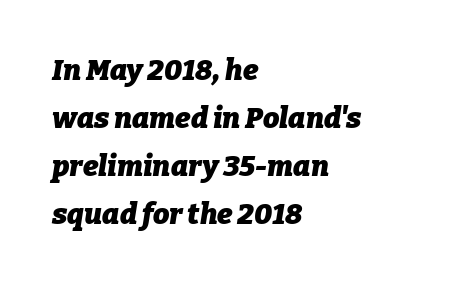
Q: Is the text bold? A: Yes.
Q: Is the text italic (slanted)? A: Yes, it leans right by about 9 degrees.
Q: Is the text underlined? A: No.
Q: How is the paragraph aligned? A: Left-aligned.
Q: Is the spacing between letters normal or unusually wide? A: Normal.
Q: Is the spacing between lines tight, normal or loose? A: Normal.
Q: Width (condensed, normal, or wide)? A: Normal.
Q: Stroke contrast? A: Low.
Q: x-height? A: Medium.
Q: Monospaced? A: No.
